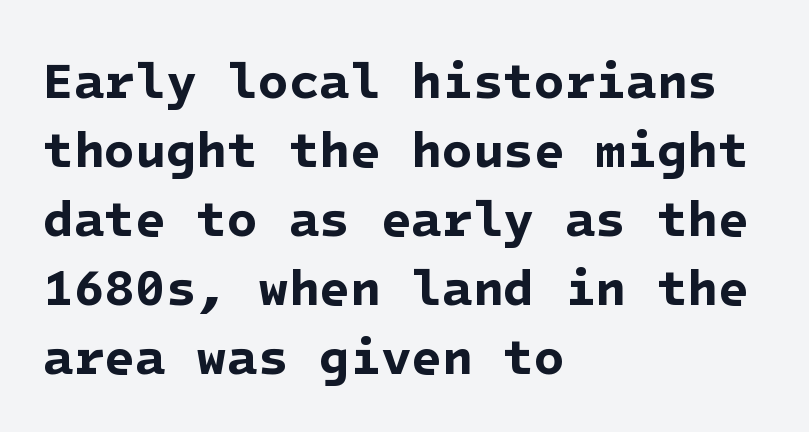
{"serif": "no", "bold": "yes", "weight": "bold", "width": "normal", "stroke_contrast": "low", "x_height": "medium", "underline": "no", "align": "left", "line_spacing": "normal", "line_spacing_ratio": 1.38, "letter_spacing": "normal", "letter_spacing_em": 0.0, "glyph_px": 50}
